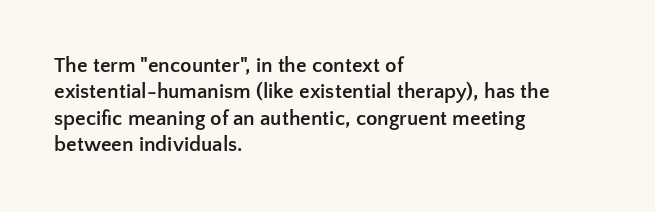
{"italic": "no", "bold": "yes", "underline": "no", "align": "left", "line_spacing": "normal", "line_spacing_ratio": 1.26, "letter_spacing": "normal", "letter_spacing_em": 0.0, "glyph_px": 21}
